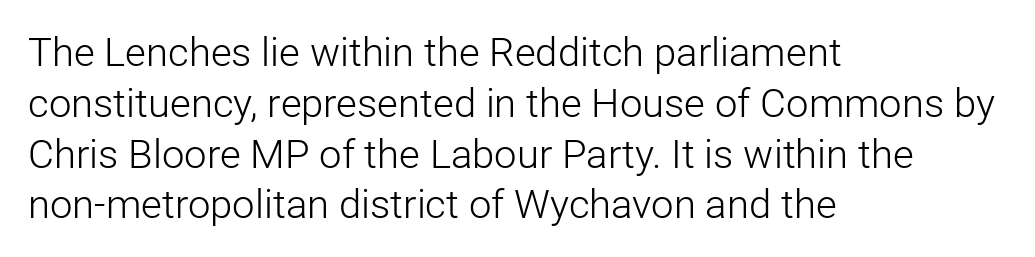
The image shows 40 px light sans-serif type, upright; set left-aligned, normal line spacing (1.27x), normal letter spacing, not underlined; low stroke contrast and a medium x-height.
